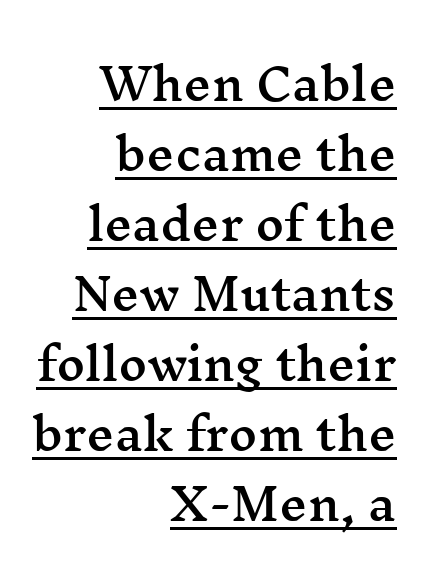
The image shows 44 px wide serif type, upright; set right-aligned, normal line spacing (1.59x), normal letter spacing, underlined; medium stroke contrast and a medium x-height.
